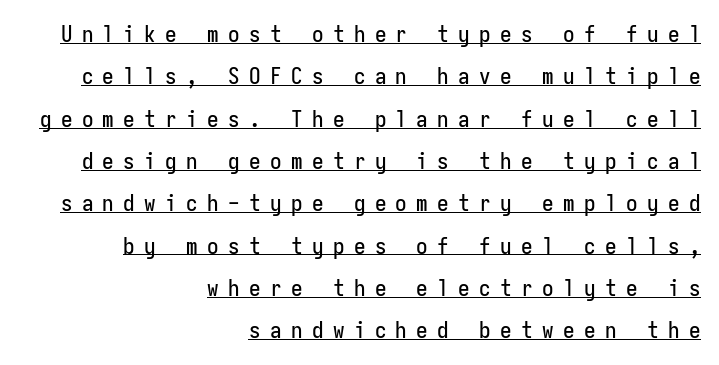
Posture: vertical. Someone cranked the tracking dial way up on this one. The setting favours the right margin, as signatures and pull-quotes sometimes do. The rendering uses the underline text-decoration.
